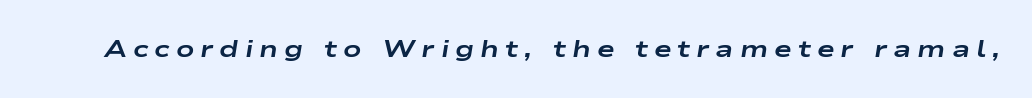
The image shows 24 px bold type, italic (leaning right); set unusually wide letter spacing (+0.25 em), not underlined.
